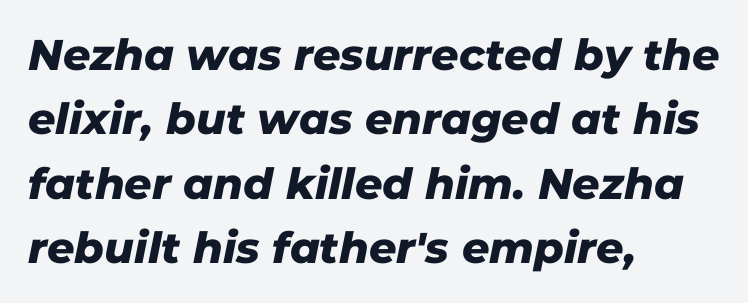
The type family on display is of the sans-serif kind. Glyph-to-glyph distance matches everyday printed text. These lines are rendered in a variable-pitch font. Glance below the letters and you will spot only blank space. Short and long lines alike share a common starting point at left.
